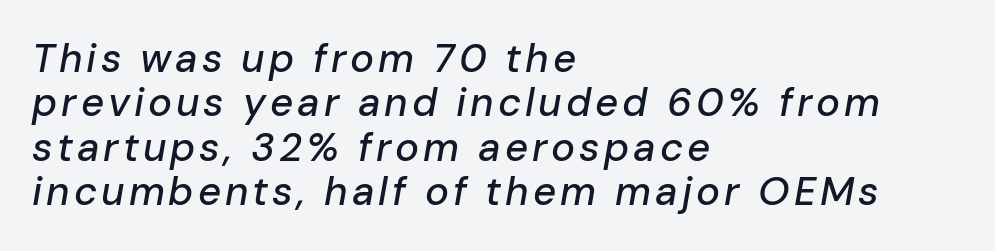
{"italic": "yes", "lean": "right", "slant_degrees": 10, "width": "normal", "stroke_contrast": "low", "x_height": "medium", "monospaced": "no", "underline": "no", "align": "left", "line_spacing": "tight", "line_spacing_ratio": 1.11, "glyph_px": 40}
